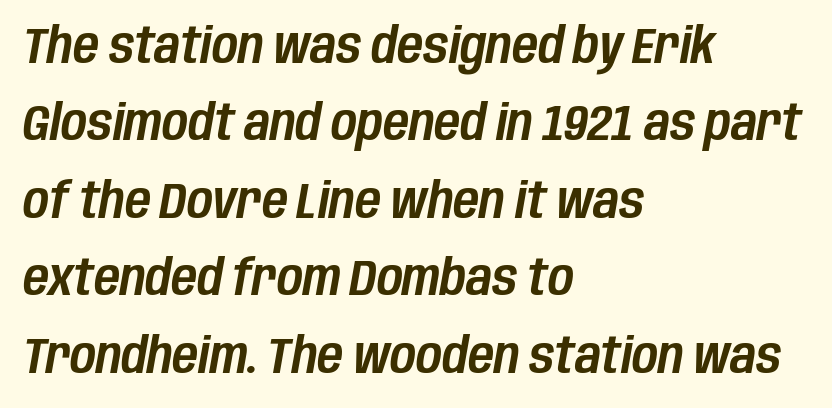
The image shows 50 px condensed type, italic (leaning right); set left-aligned, normal line spacing (1.55x), normal letter spacing, not underlined; low stroke contrast and a large x-height.
